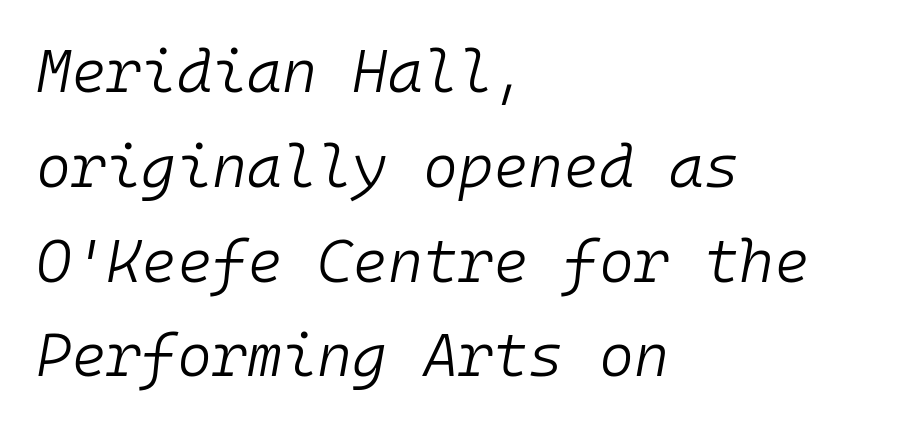
The image shows 60 px light type, italic (leaning right), monospaced; set left-aligned, normal line spacing (1.58x), normal letter spacing, not underlined; low stroke contrast and a medium x-height.
